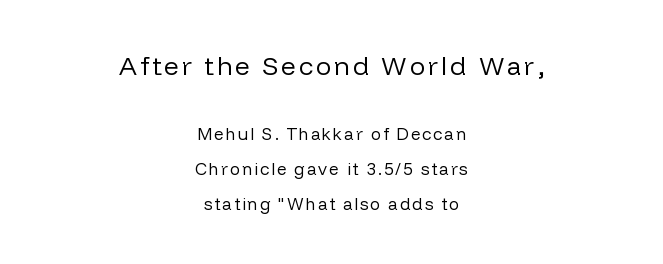
Q: Is the text bold? A: No.
Q: Is the text italic (slanted)? A: No, it is upright.
Q: Is the text underlined? A: No.
Q: How is the paragraph aligned? A: Centered.
Q: Is the spacing between lines tight, normal or loose? A: Loose.
Q: Which block of text is set in a larger size, the first (top) or the second (bottom)? A: The first (top) one.
